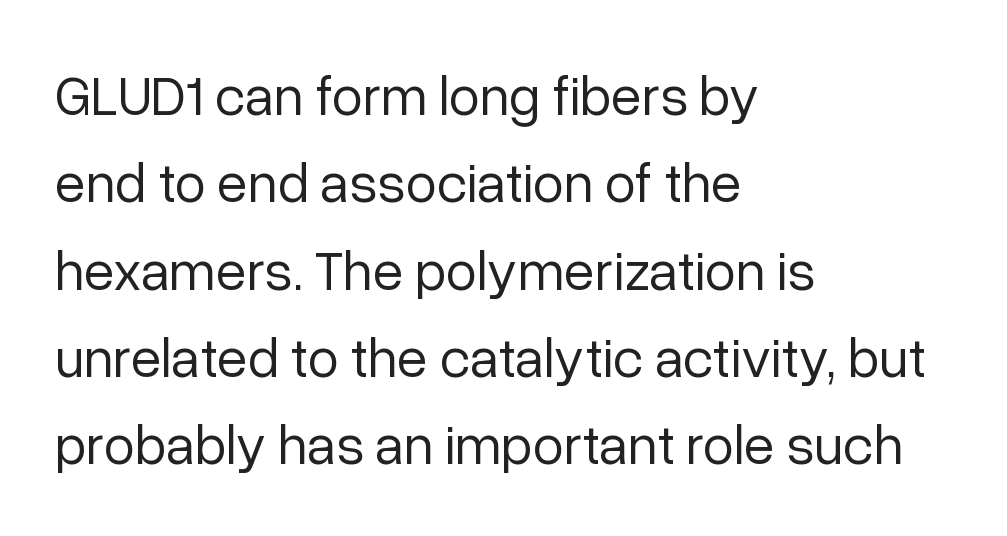
The image shows 56 px regular-weight sans-serif type, upright; set left-aligned, normal line spacing (1.56x), normal letter spacing, not underlined; low stroke contrast and a medium x-height.
